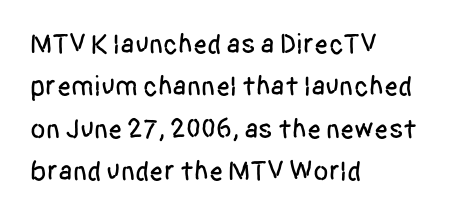
{"serif": "no", "italic": "no", "width": "condensed", "stroke_contrast": "low", "x_height": "large", "monospaced": "no", "underline": "no", "align": "left", "line_spacing": "normal", "line_spacing_ratio": 1.51, "letter_spacing": "normal", "letter_spacing_em": 0.0, "glyph_px": 28}
